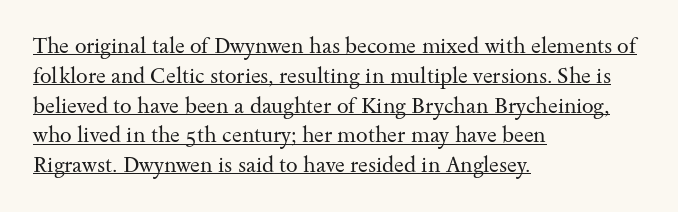
The image shows 21 px text type, upright; set left-aligned, normal line spacing (1.42x), normal letter spacing, underlined.
